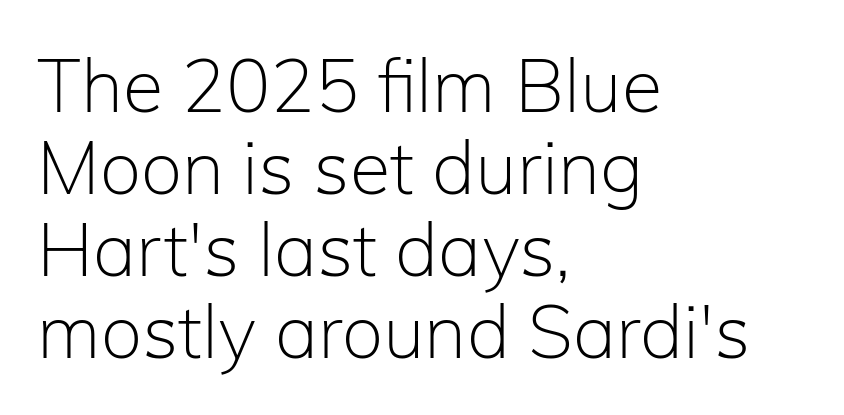
Q: Is the text bold? A: No.
Q: Is the text italic (slanted)? A: No, it is upright.
Q: Is the typeface a serif or a sans-serif typeface? A: Sans-serif.
Q: Is the text underlined? A: No.
Q: How is the paragraph aligned? A: Left-aligned.
Q: Is the spacing between letters normal or unusually wide? A: Normal.
Q: Is the spacing between lines tight, normal or loose? A: Tight.
Q: Width (condensed, normal, or wide)? A: Normal.
Q: Stroke contrast? A: Low.
Q: x-height? A: Medium.
Q: Monospaced? A: No.
